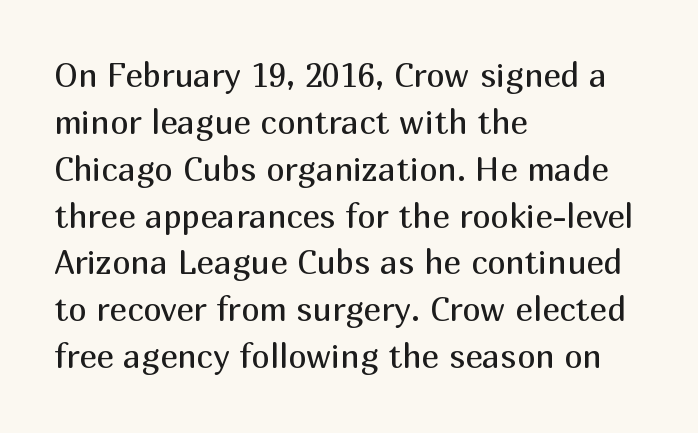
{"serif": "no", "italic": "no", "bold": "no", "weight": "regular", "width": "normal", "stroke_contrast": "medium", "x_height": "medium", "monospaced": "no", "underline": "no", "align": "left", "line_spacing": "normal", "line_spacing_ratio": 1.42, "letter_spacing": "normal", "letter_spacing_em": 0.0, "glyph_px": 33}
